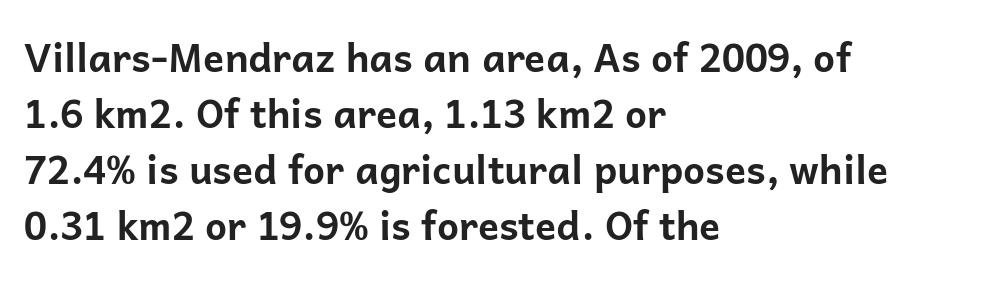
The image shows 39 px bold sans-serif type, upright; set left-aligned, normal line spacing (1.44x), normal letter spacing, not underlined; low stroke contrast and a medium x-height.
